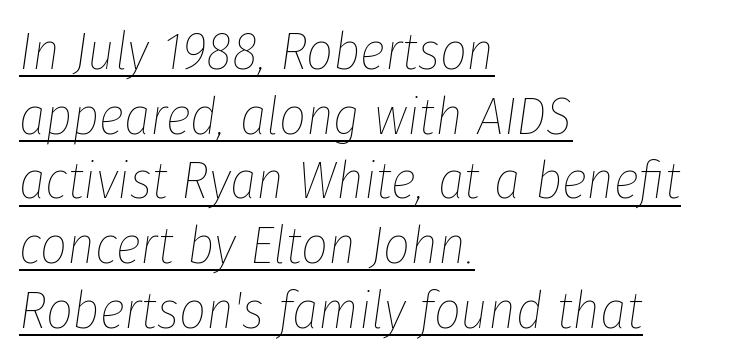
Proportional: the letters do not fall into vertical columns. Stem width sits at or under what a default text font uses. Visually the block forms a straight wall on the left and a jagged coastline on the right. Nothing unusual about the tracking: characters are spaced as the font intends. Underline: present.
